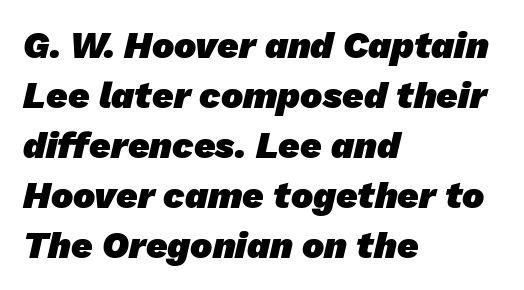
The face used here has the dense, thick strokes of a bold. Serifs: no, the terminals of the letterforms are clean. Horizontally, the lines are justified to the leading edge only. Regular leading. This rendering leaves character spacing at its baseline value. Check the space under the baseline: it is left empty.
